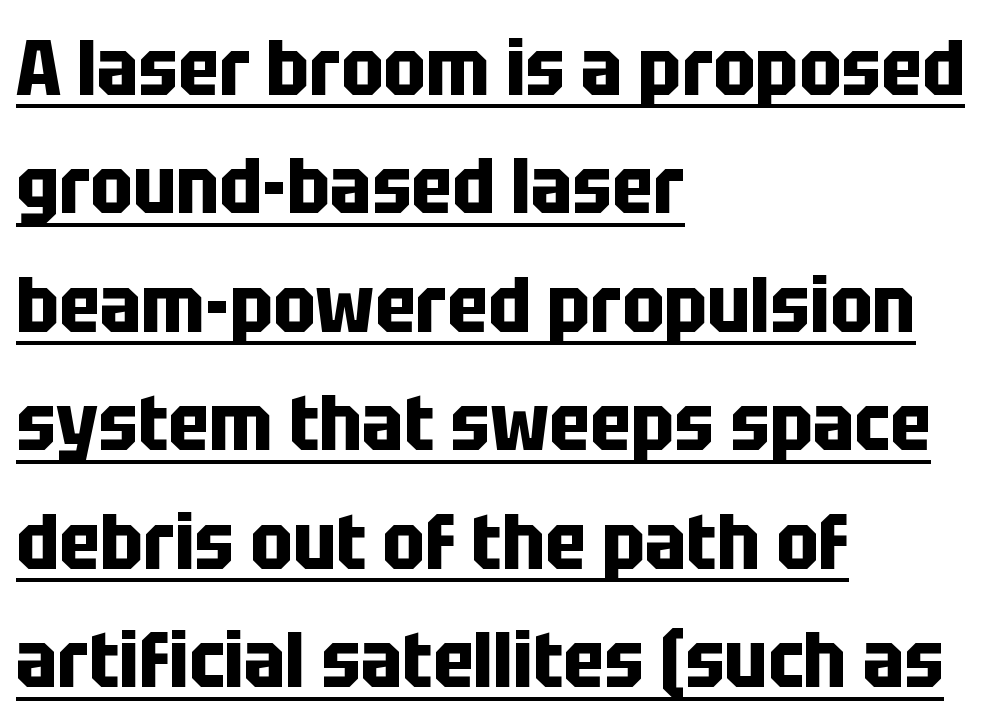
Left-aligned paragraph, ragged on the right. These lines are rendered in a variable-pitch font. Students, observe the line beneath the letters — that is underlining. Normally led — the rows are evenly, conventionally spaced. Strong, thick strokes mark this as bold type. Notice how the stems are strictly vertical — no italics here.
